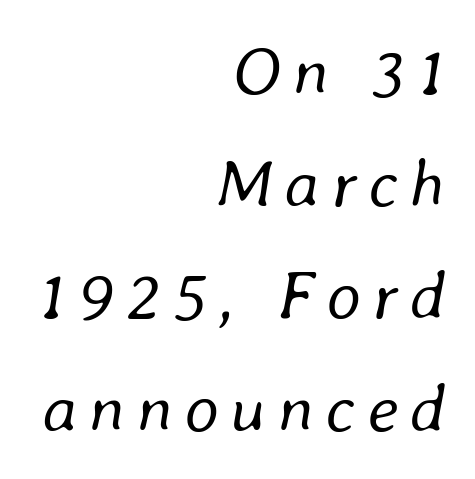
{"italic": "yes", "lean": "right", "slant_degrees": 8, "bold": "no", "weight": "regular", "width": "normal", "stroke_contrast": "low", "x_height": "medium", "monospaced": "no", "underline": "no", "align": "right", "line_spacing": "normal", "line_spacing_ratio": 1.65, "glyph_px": 68}
